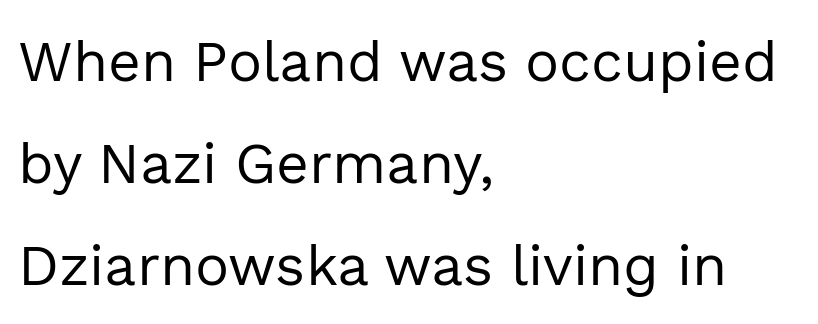
The image shows 57 px regular-weight sans-serif type, upright; set left-aligned, line spacing 1.79x, normal letter spacing, not underlined; a medium x-height.
